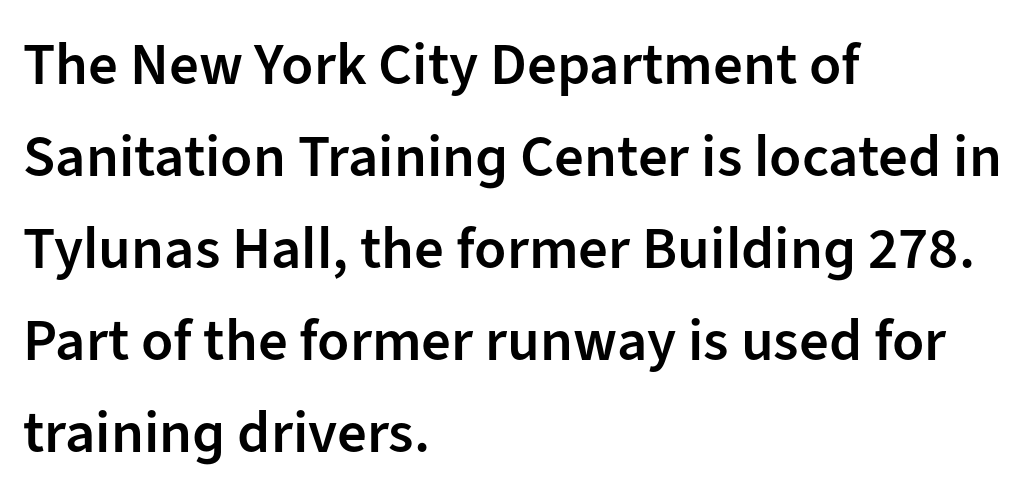
Observe the absence of serifs on each vertical stroke in this sample. The rendering uses a semibold face; strokes are thickened but not to full bold. Notice how the passage keeps a crisp vertical edge on the left only. Ordinary non-slanted type is in use. Rows of type keep a routine distance in the vertical direction.
